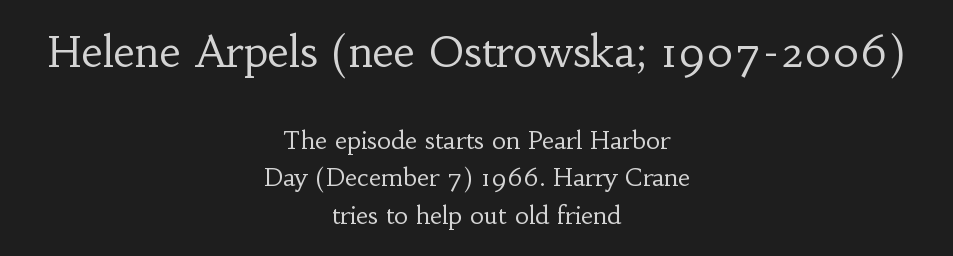
The image shows 42 px regular-weight serif type, upright; set centered, normal line spacing (1.57x), normal letter spacing, not underlined; the first (top) block is 1.75x larger; low stroke contrast and a small x-height.
